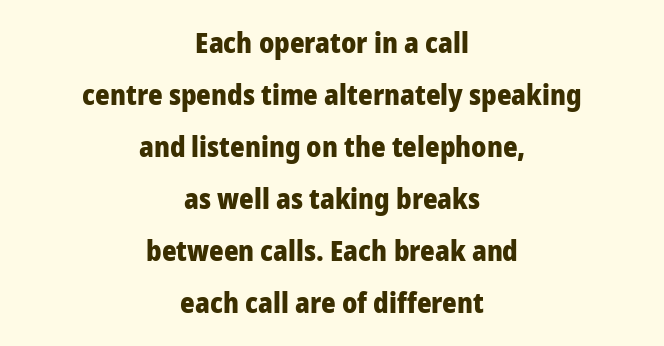
{"serif": "no", "italic": "no", "bold": "yes", "weight": "heavy", "width": "normal", "stroke_contrast": "low", "x_height": "medium", "monospaced": "no", "underline": "no", "align": "center", "line_spacing_ratio": 1.86, "letter_spacing": "normal", "letter_spacing_em": 0.0, "glyph_px": 28}
